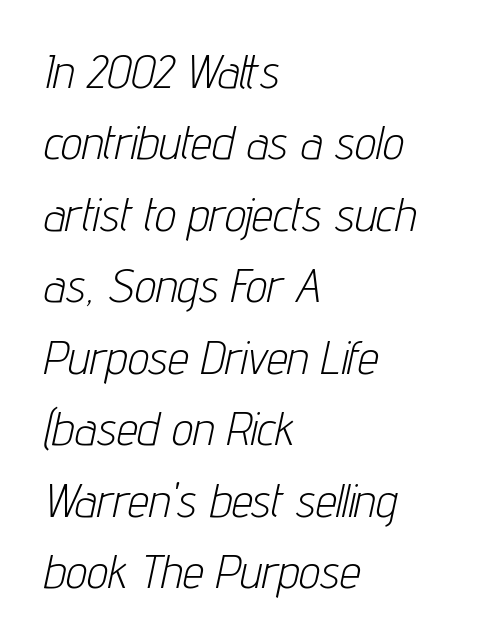
The image shows 47 px light, condensed type, italic (leaning right); set left-aligned, normal line spacing (1.52x), normal letter spacing, not underlined; low stroke contrast and a medium x-height.
